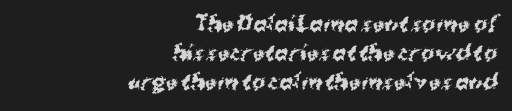
Compared with typical paragraphs, the rows here are spaced about the same. Characters follow at the spacing the type designer built in. Quick note: underline off. Weight: bold. Layout note: lines flush right.
